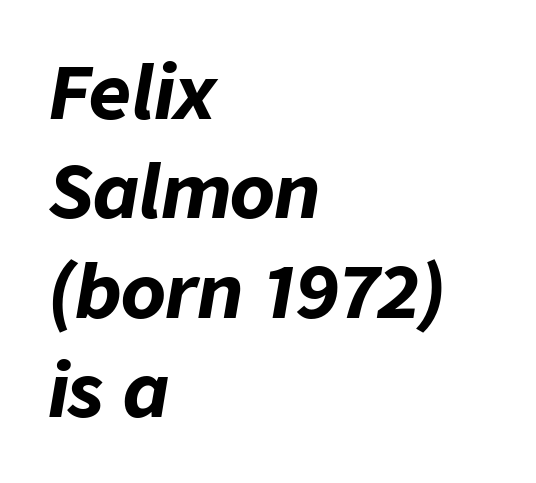
Q: Is the text bold? A: Yes.
Q: Is the text italic (slanted)? A: Yes, it leans right by about 9 degrees.
Q: Is the text underlined? A: No.
Q: How is the paragraph aligned? A: Left-aligned.
Q: Is the spacing between letters normal or unusually wide? A: Normal.
Q: Is the spacing between lines tight, normal or loose? A: Normal.
Q: Width (condensed, normal, or wide)? A: Normal.
Q: Stroke contrast? A: Low.
Q: x-height? A: Medium.
Q: Monospaced? A: No.
